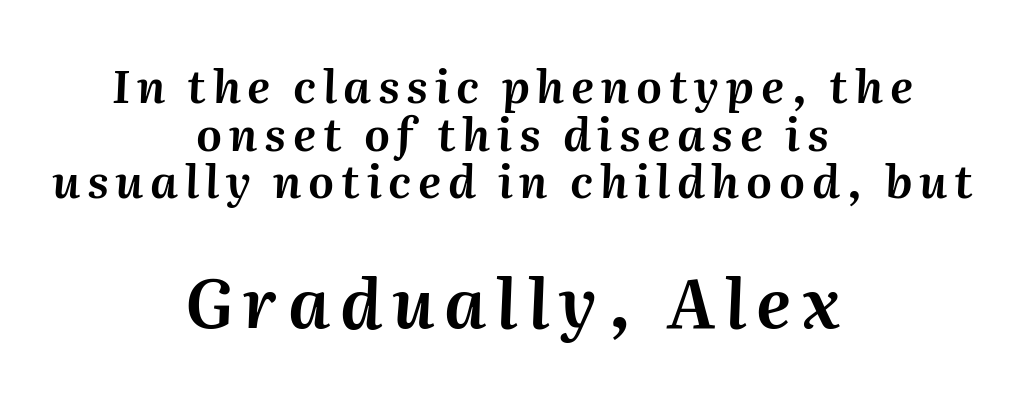
{"italic": "yes", "lean": "right", "slant_degrees": 2, "width": "normal", "stroke_contrast": "medium", "x_height": "medium", "monospaced": "no", "underline": "no", "align": "center", "line_spacing": "tight", "line_spacing_ratio": 1.06, "larger_block": "second", "size_ratio": 1.51, "glyph_px": 68}
